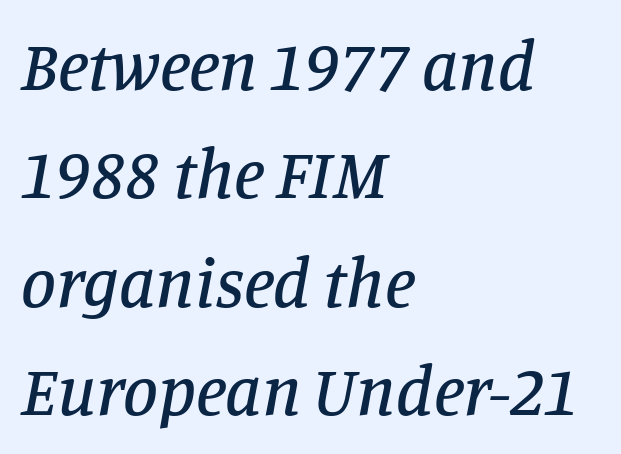
The image shows 70 px serif type, italic (leaning right); set left-aligned, normal line spacing (1.55x), normal letter spacing, not underlined; low stroke contrast and a large x-height.
